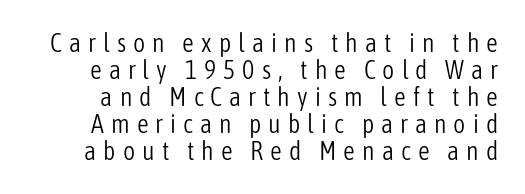
{"italic": "no", "bold": "no", "underline": "no", "line_spacing": "tight", "line_spacing_ratio": 1.04, "letter_spacing": "wide", "letter_spacing_em": 0.27, "glyph_px": 26}
